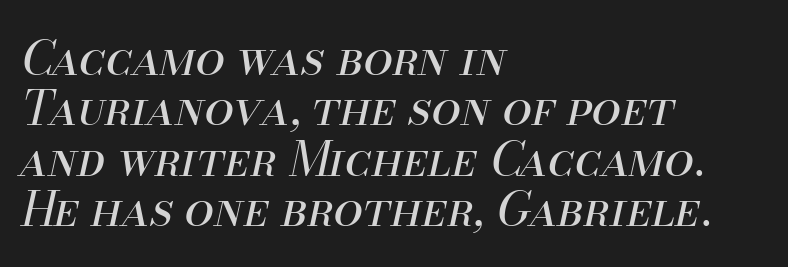
This sample is left-justified, so line endings fall wherever the words run out. The letters advance in unequal steps, a hallmark of proportional type. Spacing between characters is what you'd get straight out of the box. Emphasis-style slanted type is in use.
